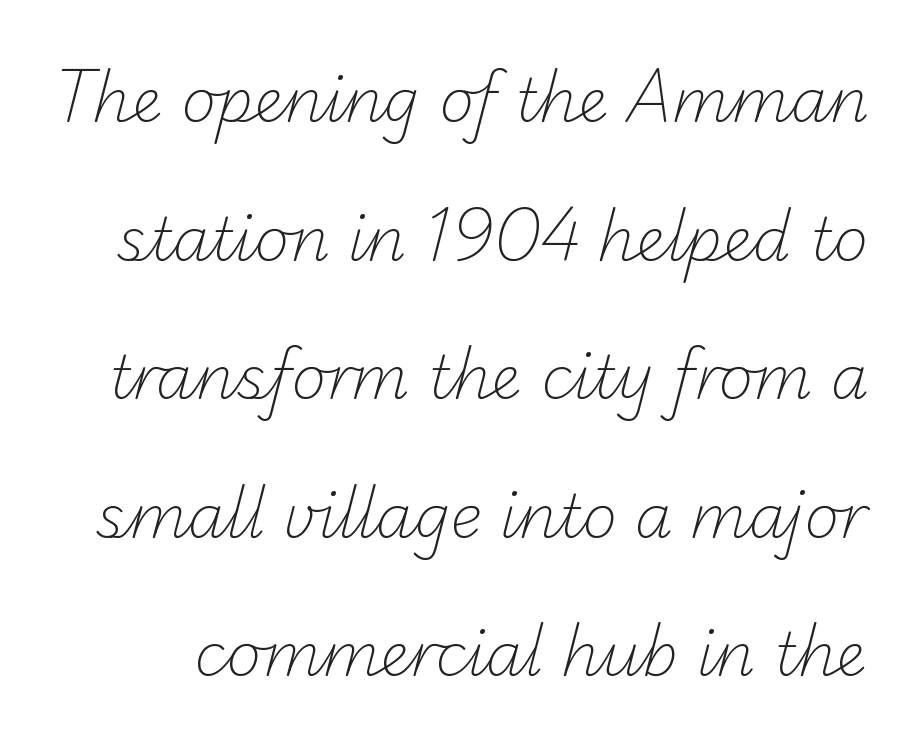
The text was rendered using a sans face with plain stroke endings. The passage shown is typed in a proportional face where columns would drift. These glyphs show unthickened strokes, regular width or finer. The leading is generous, giving the passage an open texture. The space beneath each line is pristine and unruled.
